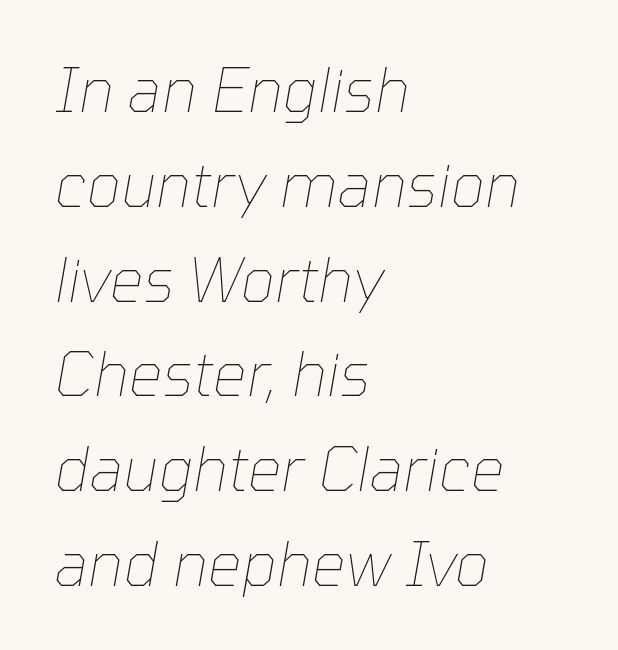
You could call the tracking neutral — neither tight nor loose. Proportional: the letters do not fall into vertical columns. Think standard paragraph weight, or any step lighter than that. Style check: oblique.
